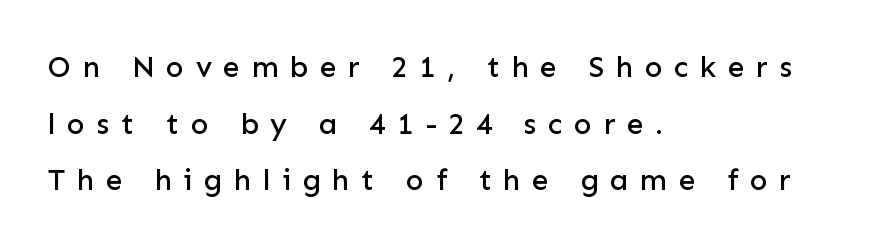
{"serif": "no", "italic": "no", "width": "normal", "stroke_contrast": "low", "x_height": "medium", "monospaced": "no", "underline": "no", "align": "left", "line_spacing_ratio": 1.89, "letter_spacing": "wide", "letter_spacing_em": 0.38, "glyph_px": 30}
